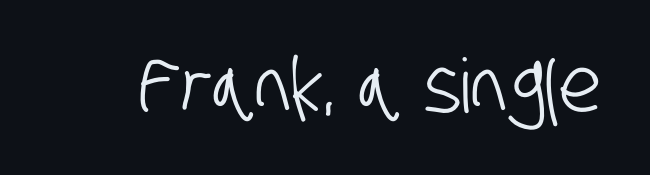
Q: Is the typeface a serif or a sans-serif typeface? A: Sans-serif.
Q: Is the text underlined? A: No.
Q: Is the spacing between letters normal or unusually wide? A: Normal.
Q: Width (condensed, normal, or wide)? A: Condensed.
Q: Stroke contrast? A: Low.
Q: x-height? A: Large.
Q: Monospaced? A: No.
